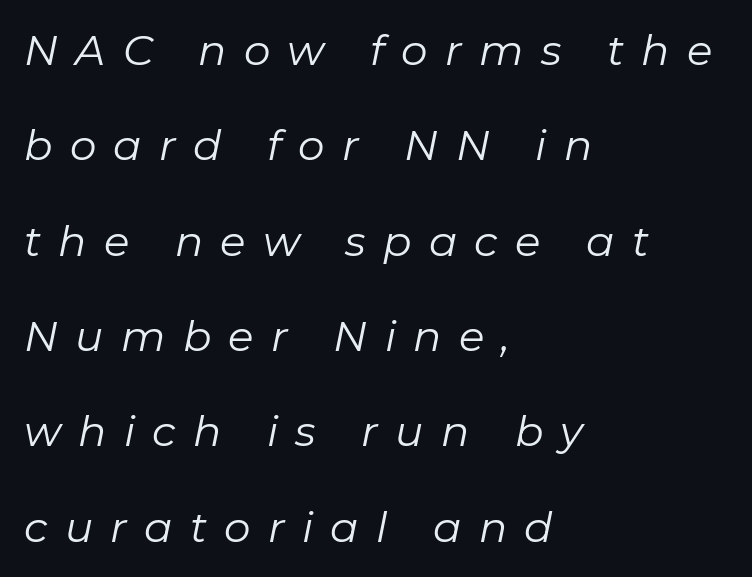
Q: Is the text bold? A: No.
Q: Is the text italic (slanted)? A: Yes, it leans right by about 11 degrees.
Q: Is the text underlined? A: No.
Q: How is the paragraph aligned? A: Left-aligned.
Q: Is the spacing between letters normal or unusually wide? A: Unusually wide.
Q: Is the spacing between lines tight, normal or loose? A: Loose.
Q: Width (condensed, normal, or wide)? A: Normal.
Q: Stroke contrast? A: Low.
Q: x-height? A: Medium.
Q: Monospaced? A: No.
